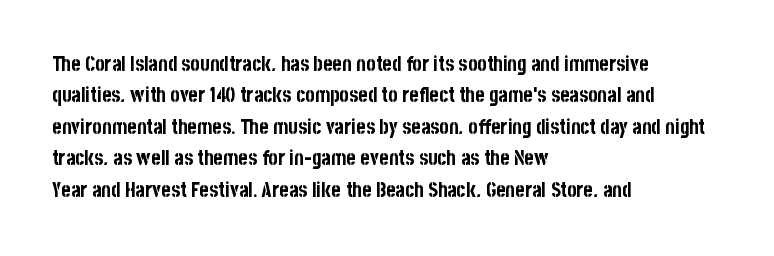
The image shows 20 px bold type, upright; set left-aligned, normal line spacing (1.57x), normal letter spacing, not underlined.
